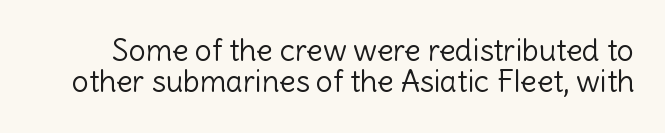
{"serif": "no", "italic": "no", "bold": "no", "weight": "light", "width": "normal", "x_height": "medium", "monospaced": "no", "underline": "no", "line_spacing": "tight", "line_spacing_ratio": 1.05, "letter_spacing": "normal", "letter_spacing_em": 0.0, "glyph_px": 30}
